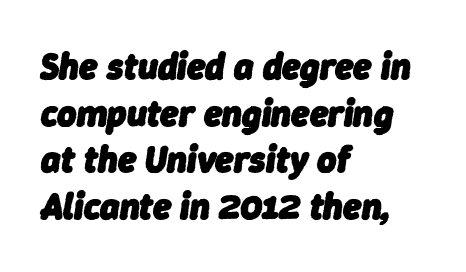
The image shows 37 px heavy type, italic (leaning right); set left-aligned, normal line spacing (1.26x), normal letter spacing, not underlined; low stroke contrast and a medium x-height.
